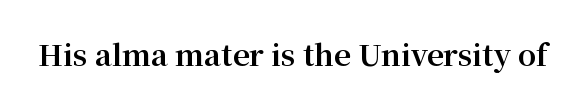
The image shows 29 px bold serif type, upright; set normal letter spacing, not underlined; medium stroke contrast and a medium x-height.
